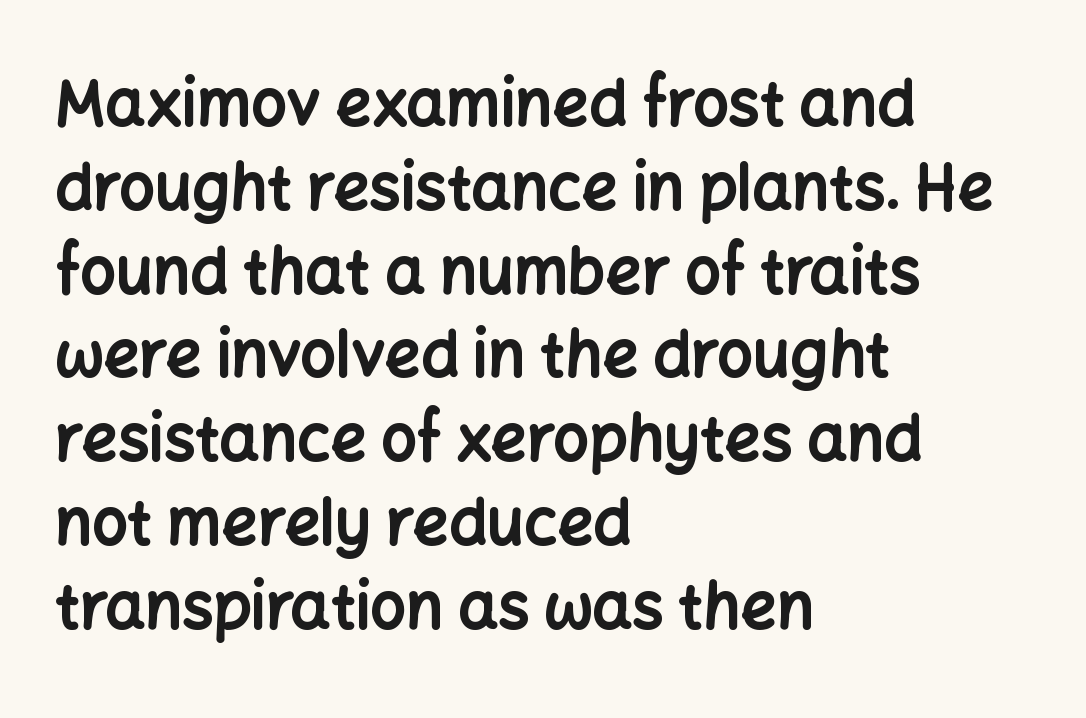
The image shows 63 px bold sans-serif type, upright; set left-aligned, normal line spacing (1.33x), normal letter spacing, not underlined; low stroke contrast and a medium x-height.
